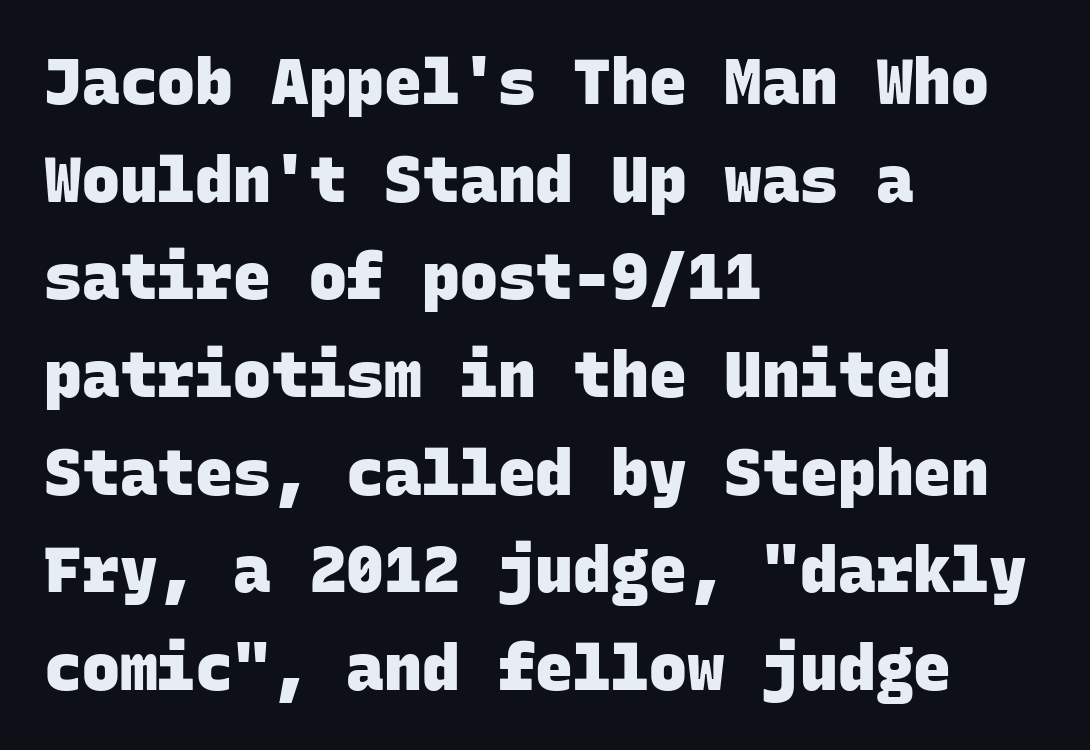
These lines carry a lot of weight — the face is fully bold. This rendering leaves character spacing at its baseline value. Nope, no serifs anywhere on these letters. The gap between lines stays unmarked. Compared with a centered layout, this one pins lines to the left instead.
